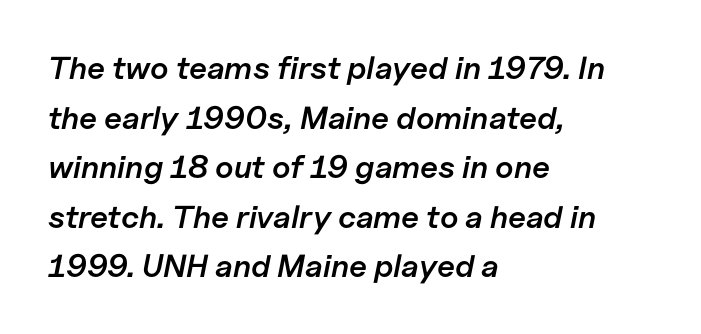
The image shows 32 px semibold type, italic (leaning right); set left-aligned, normal line spacing (1.55x), normal letter spacing, not underlined; low stroke contrast and a medium x-height.
